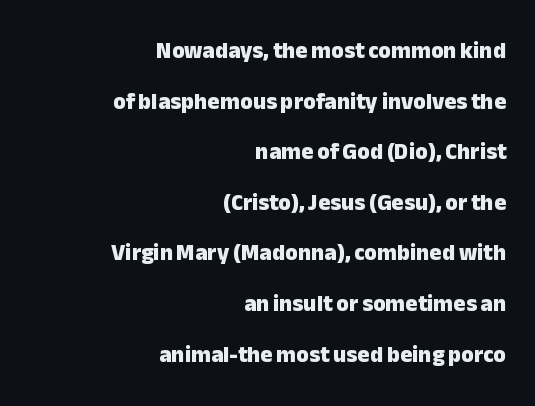
The image shows 23 px bold type, upright; set right-aligned, loose line spacing (2.2x), normal letter spacing, not underlined.
